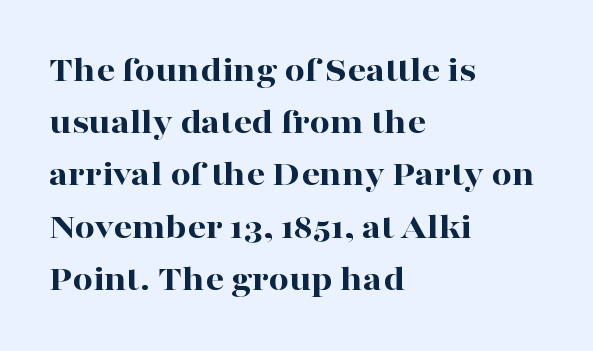
{"serif": "yes", "italic": "no", "bold": "yes", "weight": "bold", "width": "wide", "stroke_contrast": "high", "x_height": "medium", "monospaced": "no", "underline": "no", "align": "left", "line_spacing": "normal", "line_spacing_ratio": 1.45, "letter_spacing": "normal", "letter_spacing_em": 0.0, "glyph_px": 36}
